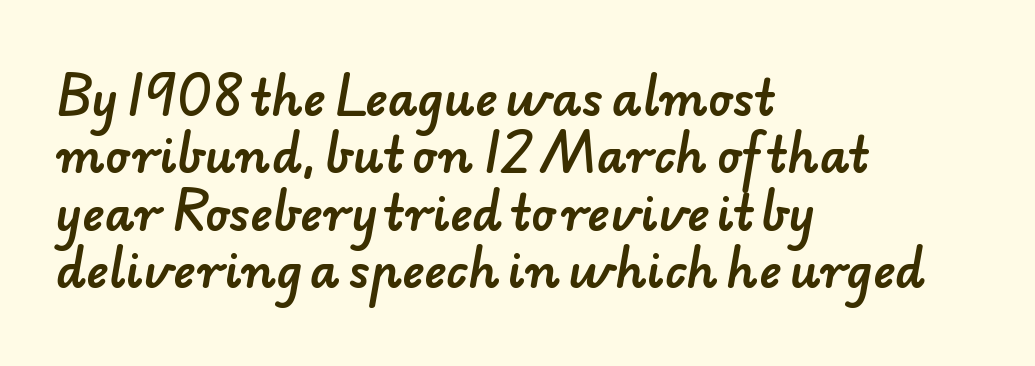
{"serif": "no", "width": "normal", "stroke_contrast": "low", "x_height": "small", "monospaced": "no", "underline": "no", "align": "left", "line_spacing_ratio": 1.22, "letter_spacing": "normal", "letter_spacing_em": 0.0, "glyph_px": 47}
